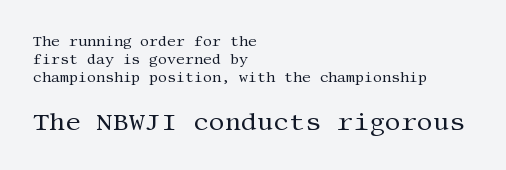
The image shows 25 px text type, upright; set left-aligned, normal line spacing (1.28x), normal letter spacing, not underlined; the second (bottom) block is 1.79x larger.
